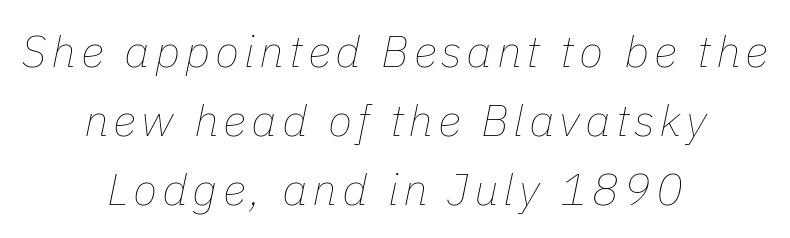
{"italic": "yes", "lean": "right", "slant_degrees": 11, "bold": "no", "weight": "thin", "width": "normal", "stroke_contrast": "low", "x_height": "medium", "monospaced": "no", "underline": "no", "align": "center", "line_spacing": "normal", "line_spacing_ratio": 1.53, "glyph_px": 45}
